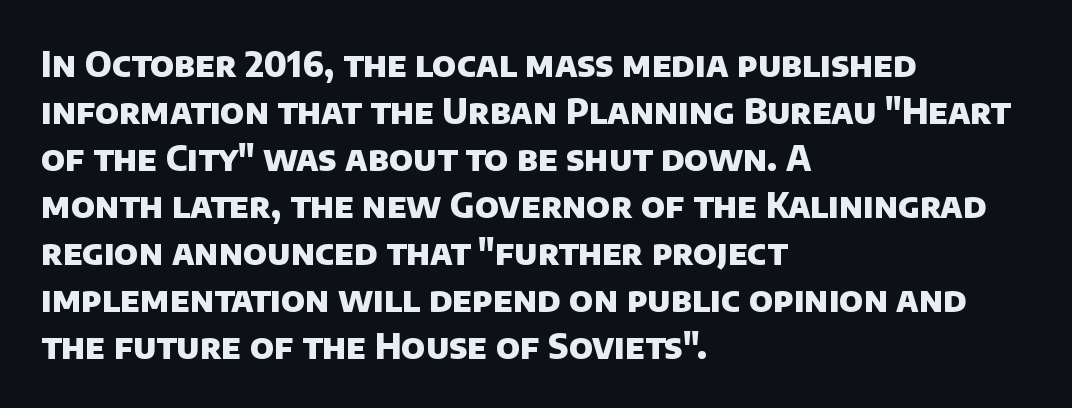
The image shows 34 px heavy sans-serif type; set left-aligned, normal line spacing (1.38x), normal letter spacing, not underlined; low stroke contrast and a large x-height.
